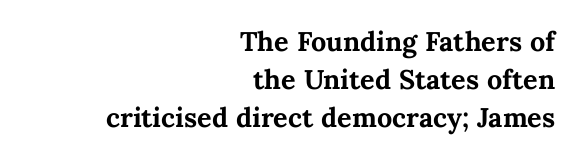
Q: Is the text bold? A: Yes.
Q: Is the text italic (slanted)? A: No, it is upright.
Q: Is the text underlined? A: No.
Q: How is the paragraph aligned? A: Right-aligned.
Q: Is the spacing between letters normal or unusually wide? A: Normal.
Q: Is the spacing between lines tight, normal or loose? A: Normal.
